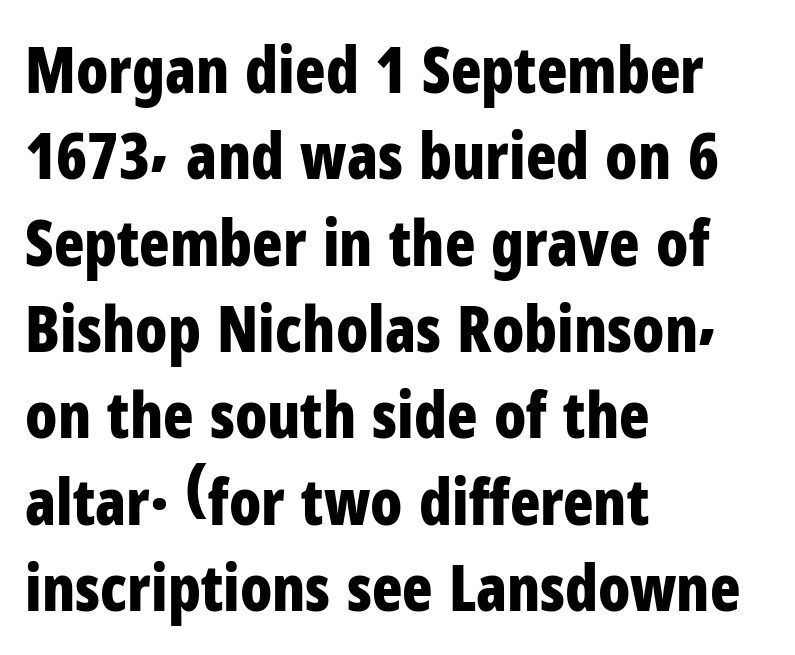
Q: Is the text bold? A: Yes.
Q: Is the text italic (slanted)? A: No, it is upright.
Q: Is the typeface a serif or a sans-serif typeface? A: Sans-serif.
Q: Is the text underlined? A: No.
Q: How is the paragraph aligned? A: Left-aligned.
Q: Is the spacing between letters normal or unusually wide? A: Normal.
Q: Is the spacing between lines tight, normal or loose? A: Normal.
Q: Width (condensed, normal, or wide)? A: Condensed.
Q: Stroke contrast? A: Low.
Q: x-height? A: Medium.
Q: Monospaced? A: No.
